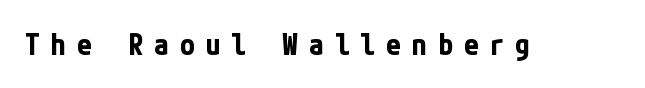
The image shows 30 px bold, condensed sans-serif type, upright; set unusually wide letter spacing (+0.36 em), not underlined; low stroke contrast and a medium x-height.
